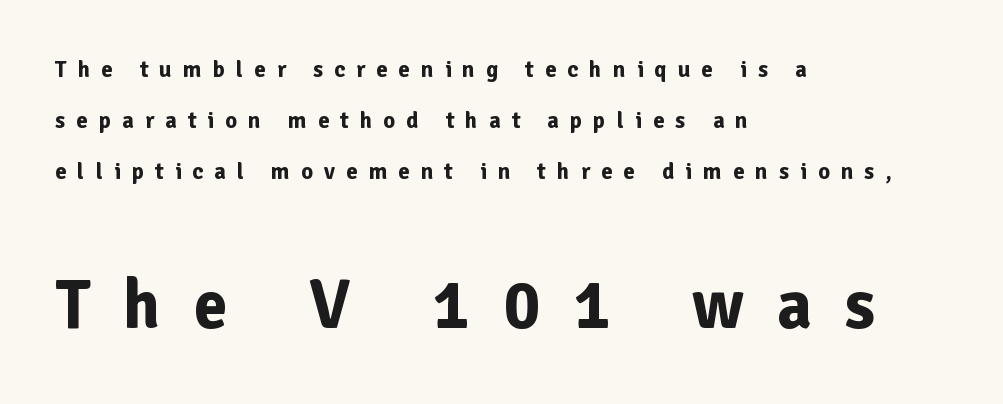
Reading down the column, the eye jumps a long way to each next line. Proportional: the letters do not fall into vertical columns. Is the letter spacing exaggerated? Yes — the characters are pushed far apart. Lines of text with bare space underneath.
